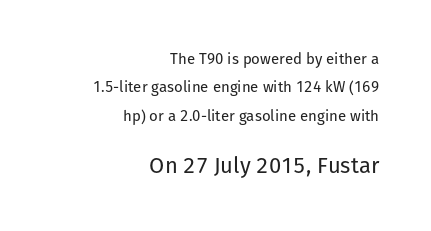
Q: Is the text bold? A: No.
Q: Is the text italic (slanted)? A: No, it is upright.
Q: Is the text underlined? A: No.
Q: How is the paragraph aligned? A: Right-aligned.
Q: Is the spacing between letters normal or unusually wide? A: Normal.
Q: Is the spacing between lines tight, normal or loose? A: Loose.
Q: Which block of text is set in a larger size, the first (top) or the second (bottom)? A: The second (bottom) one.
